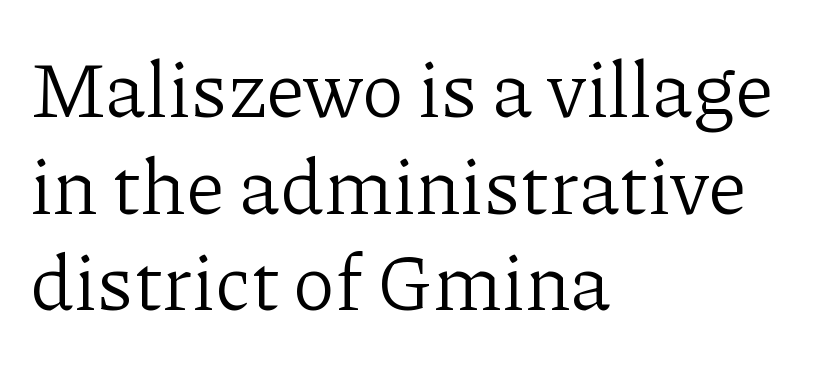
The image shows 78 px light serif type, upright; set left-aligned, line spacing 1.24x, normal letter spacing, not underlined; low stroke contrast and a medium x-height.
